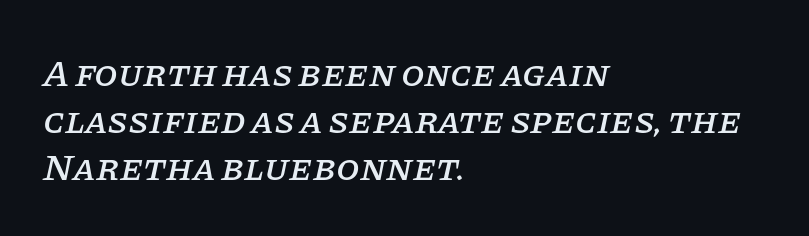
{"serif": "yes", "italic": "yes", "lean": "right", "slant_degrees": 11, "width": "normal", "stroke_contrast": "low", "x_height": "large", "monospaced": "no", "underline": "no", "align": "left", "line_spacing_ratio": 1.24, "letter_spacing": "normal", "letter_spacing_em": 0.0, "glyph_px": 38}
